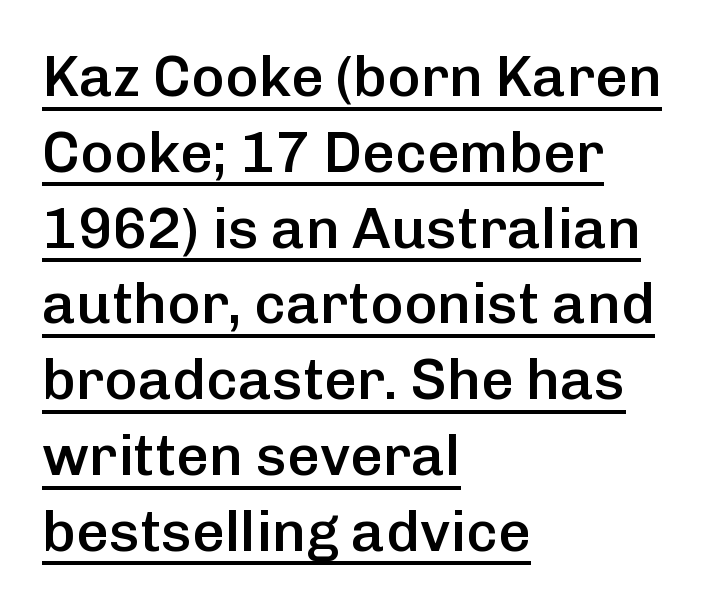
{"serif": "no", "italic": "no", "bold": "semi", "weight": "semibold", "width": "normal", "stroke_contrast": "low", "x_height": "medium", "monospaced": "no", "underline": "yes", "align": "left", "line_spacing": "normal", "line_spacing_ratio": 1.33, "letter_spacing": "normal", "letter_spacing_em": 0.0, "glyph_px": 57}
